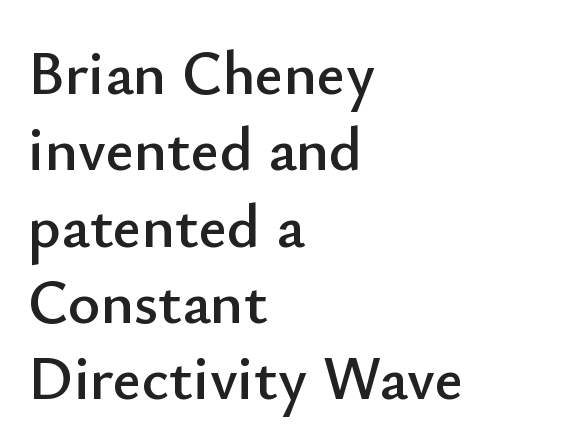
Q: Is the text italic (slanted)? A: No, it is upright.
Q: Is the typeface a serif or a sans-serif typeface? A: Sans-serif.
Q: Is the text underlined? A: No.
Q: How is the paragraph aligned? A: Left-aligned.
Q: Is the spacing between letters normal or unusually wide? A: Normal.
Q: Width (condensed, normal, or wide)? A: Normal.
Q: Stroke contrast? A: Low.
Q: x-height? A: Small.
Q: Monospaced? A: No.
